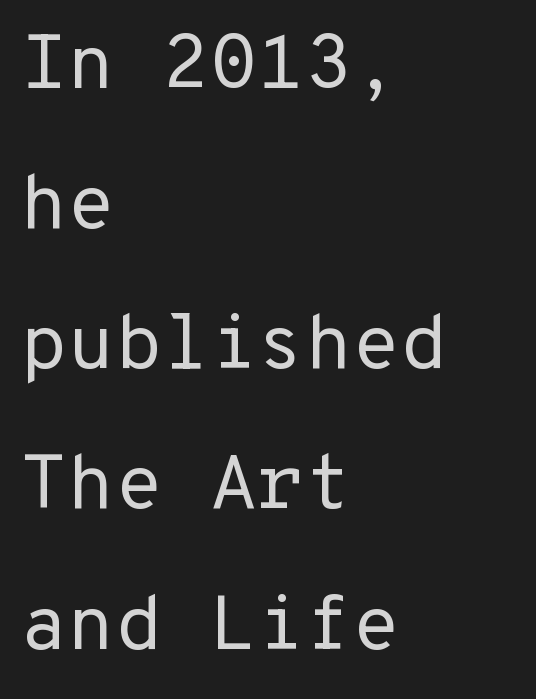
{"serif": "no", "italic": "no", "bold": "no", "weight": "regular", "width": "normal", "stroke_contrast": "low", "x_height": "medium", "underline": "no", "align": "left", "line_spacing_ratio": 1.82, "letter_spacing": "normal", "letter_spacing_em": 0.0, "glyph_px": 77}
